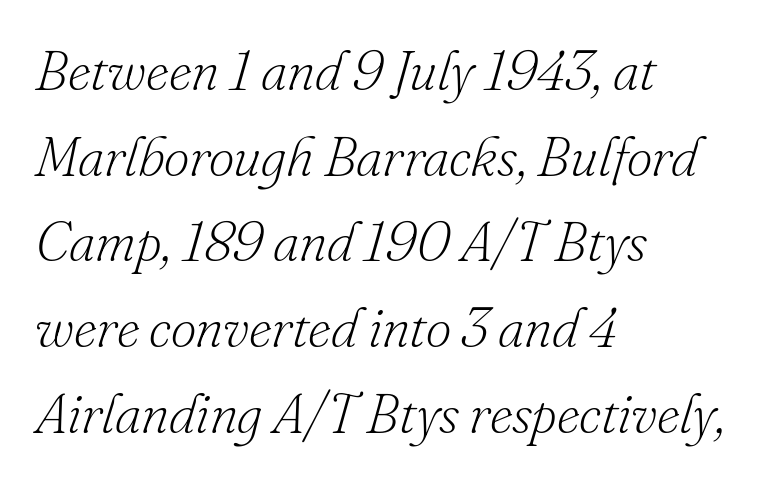
Q: Is the text bold? A: No.
Q: Is the text italic (slanted)? A: Yes, it leans right by about 16 degrees.
Q: Is the typeface a serif or a sans-serif typeface? A: Serif.
Q: Is the text underlined? A: No.
Q: How is the paragraph aligned? A: Left-aligned.
Q: Is the spacing between letters normal or unusually wide? A: Normal.
Q: Is the spacing between lines tight, normal or loose? A: Normal.
Q: Width (condensed, normal, or wide)? A: Normal.
Q: Stroke contrast? A: Low.
Q: x-height? A: Small.
Q: Monospaced? A: No.
